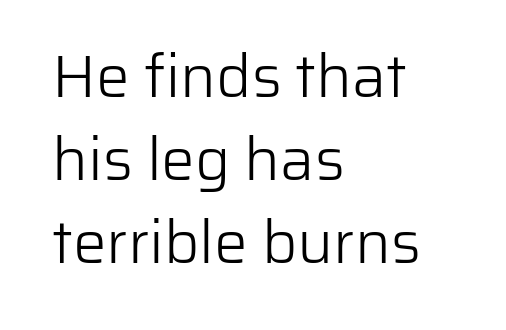
{"serif": "no", "italic": "no", "bold": "no", "weight": "light", "width": "normal", "stroke_contrast": "low", "x_height": "medium", "monospaced": "no", "underline": "no", "align": "left", "line_spacing": "normal", "line_spacing_ratio": 1.38, "letter_spacing": "normal", "letter_spacing_em": 0.0, "glyph_px": 60}
